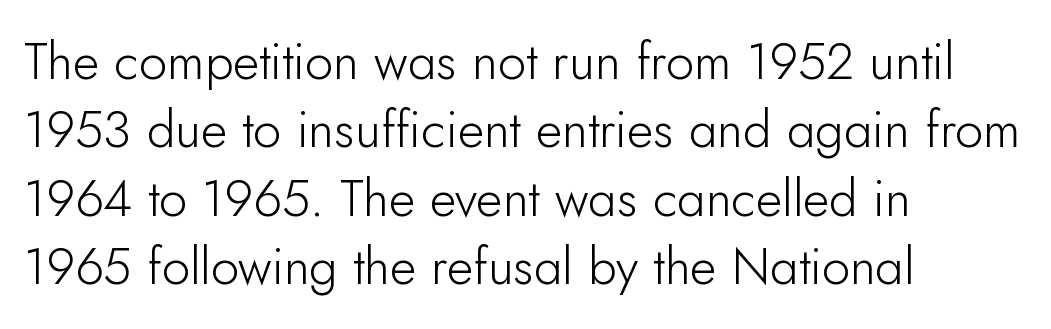
Q: Is the text bold? A: No.
Q: Is the text italic (slanted)? A: No, it is upright.
Q: Is the typeface a serif or a sans-serif typeface? A: Sans-serif.
Q: Is the text underlined? A: No.
Q: How is the paragraph aligned? A: Left-aligned.
Q: Is the spacing between letters normal or unusually wide? A: Normal.
Q: Is the spacing between lines tight, normal or loose? A: Normal.
Q: Width (condensed, normal, or wide)? A: Normal.
Q: Stroke contrast? A: Low.
Q: x-height? A: Small.
Q: Monospaced? A: No.
